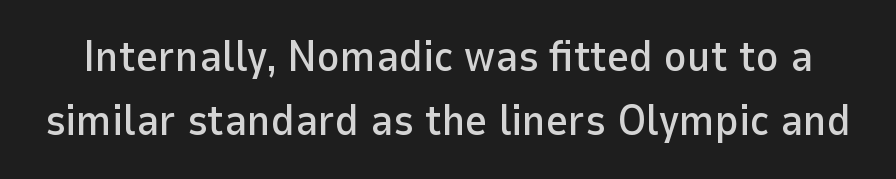
{"serif": "no", "italic": "no", "width": "normal", "stroke_contrast": "low", "x_height": "medium", "monospaced": "no", "underline": "no", "line_spacing": "normal", "line_spacing_ratio": 1.5, "letter_spacing": "normal", "letter_spacing_em": 0.0, "glyph_px": 43}
